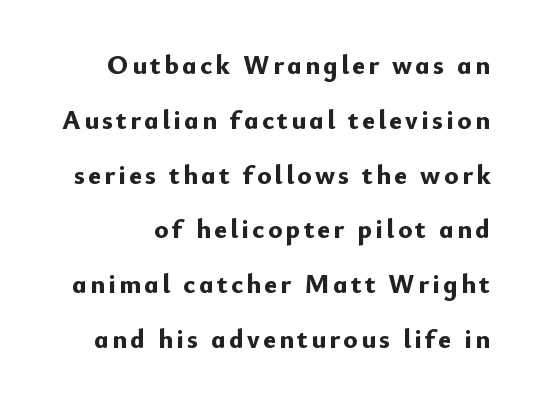
Vertical spacing — loose. A bare baseline throughout the passage. On the weight axis this lands at bold, roughly 700. Is there any slant? The stems are plumb.
